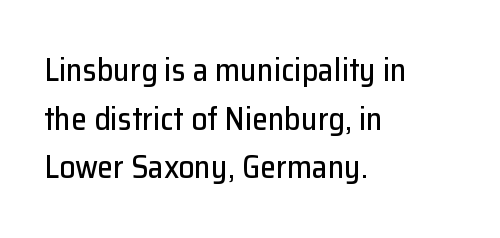
The image shows 32 px sans-serif type, upright; set left-aligned, normal line spacing (1.52x), normal letter spacing, not underlined; low stroke contrast and a medium x-height.
